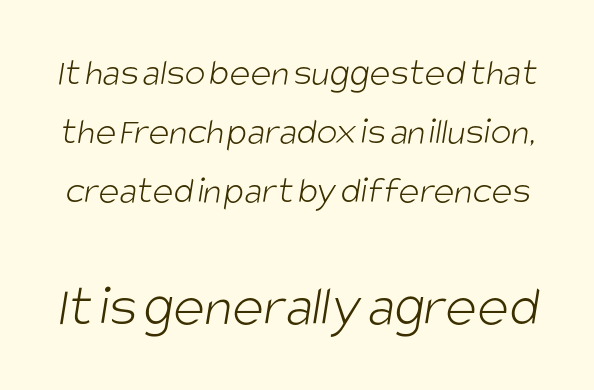
Q: Is the text bold? A: No.
Q: Is the typeface a serif or a sans-serif typeface? A: Sans-serif.
Q: Is the text underlined? A: No.
Q: Is the spacing between letters normal or unusually wide? A: Normal.
Q: Is the spacing between lines tight, normal or loose? A: Normal.
Q: Which block of text is set in a larger size, the first (top) or the second (bottom)? A: The second (bottom) one.
Q: Width (condensed, normal, or wide)? A: Condensed.
Q: Stroke contrast? A: Low.
Q: x-height? A: Large.
Q: Monospaced? A: No.
